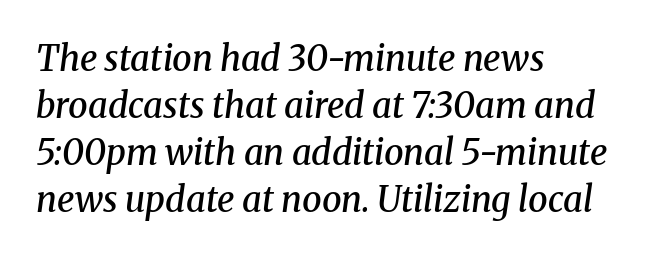
Beneath every word, the page is bare. Each letter's strokes conclude with small projecting serifs. Summary of weight: moderately heavy, a semibold. Think of a printed novel: that variable character pitch is what you see here. Yep, that's italic — everything's leaning. The type is set solid horizontally, with unmodified tracking.
